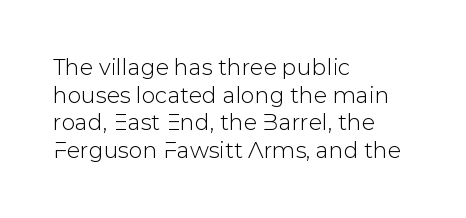
The image shows 22 px text type, upright; set left-aligned, normal line spacing (1.26x), normal letter spacing, not underlined.
